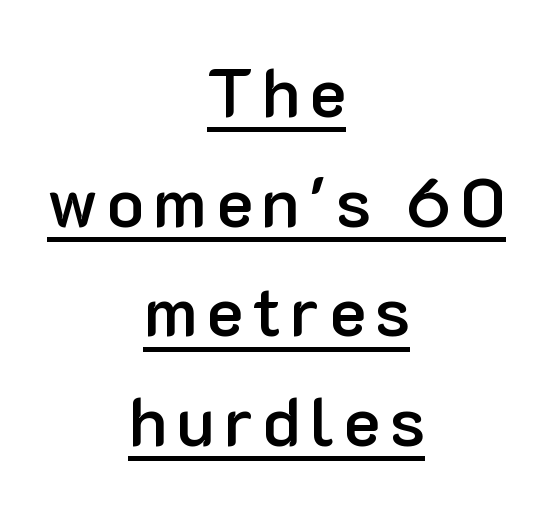
{"serif": "no", "italic": "no", "bold": "semi", "weight": "semibold", "width": "normal", "stroke_contrast": "low", "x_height": "medium", "monospaced": "no", "underline": "yes", "align": "center", "line_spacing": "normal", "line_spacing_ratio": 1.59, "glyph_px": 69}
